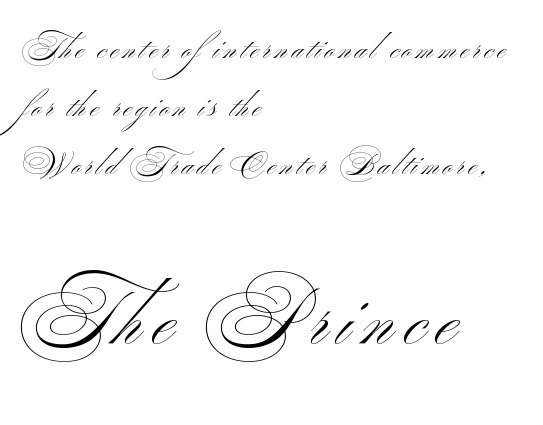
The image shows 75 px light, wide sans-serif type; set left-aligned, loose line spacing (1.93x), not underlined; the second (bottom) block is 2.5x larger; medium stroke contrast and a small x-height.
